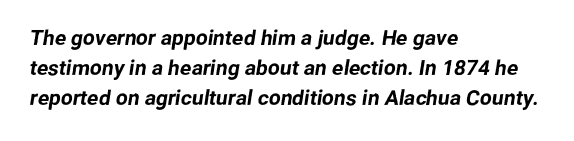
{"underline": "no", "align": "left", "line_spacing": "normal", "line_spacing_ratio": 1.43, "letter_spacing": "normal", "letter_spacing_em": 0.0, "glyph_px": 21}
